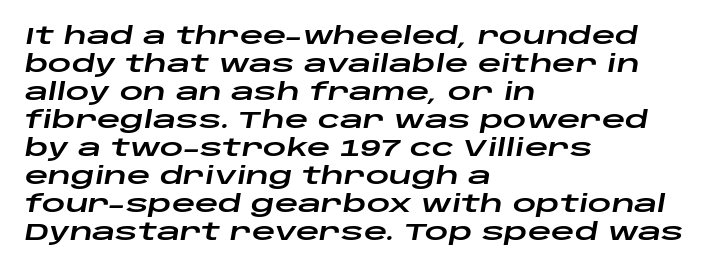
{"italic": "yes", "lean": "right", "slant_degrees": 10, "underline": "no", "align": "left", "line_spacing_ratio": 1.22, "letter_spacing": "normal", "letter_spacing_em": 0.0, "glyph_px": 23}
